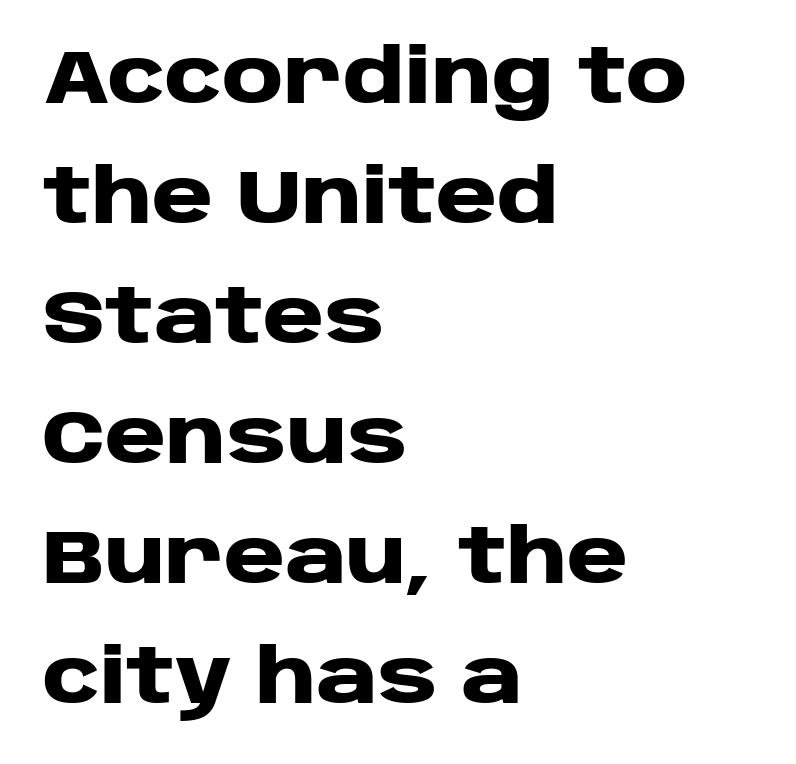
{"serif": "no", "italic": "no", "bold": "yes", "weight": "heavy", "width": "wide", "stroke_contrast": "low", "x_height": "large", "monospaced": "no", "underline": "no", "align": "left", "line_spacing": "normal", "line_spacing_ratio": 1.6, "letter_spacing": "normal", "letter_spacing_em": 0.0, "glyph_px": 75}
